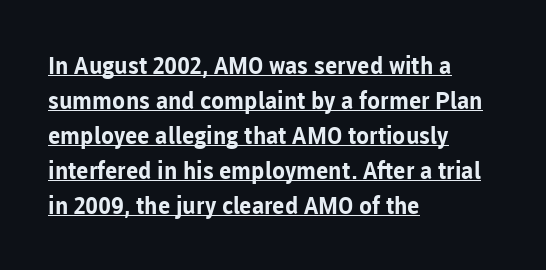
Q: Is the text bold? A: Yes.
Q: Is the text italic (slanted)? A: No, it is upright.
Q: Is the text underlined? A: Yes.
Q: How is the paragraph aligned? A: Left-aligned.
Q: Is the spacing between letters normal or unusually wide? A: Normal.
Q: Is the spacing between lines tight, normal or loose? A: Normal.
